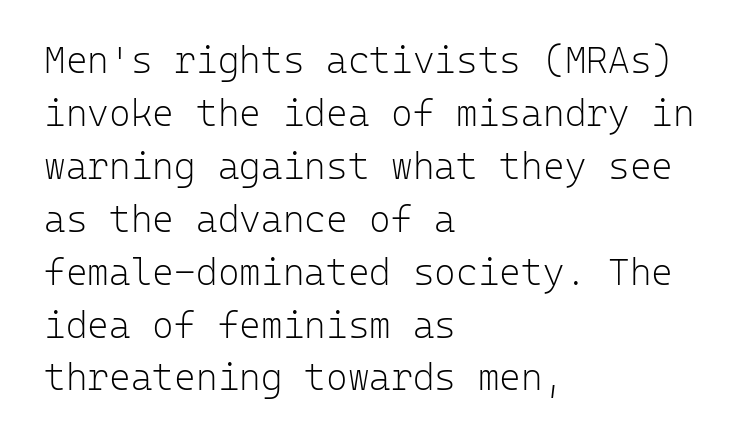
The image shows 37 px light sans-serif type, upright, monospaced; set left-aligned, normal line spacing (1.43x), normal letter spacing, not underlined; low stroke contrast and a medium x-height.
